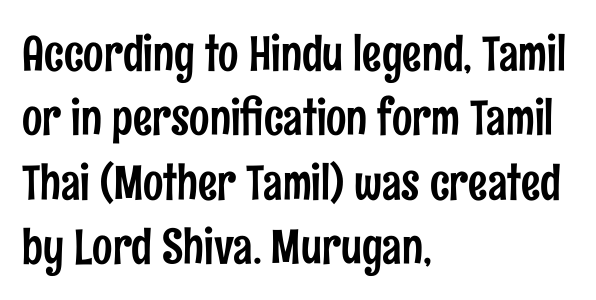
{"serif": "no", "italic": "no", "width": "condensed", "stroke_contrast": "low", "x_height": "medium", "monospaced": "no", "underline": "no", "align": "left", "line_spacing": "normal", "line_spacing_ratio": 1.34, "letter_spacing": "normal", "letter_spacing_em": 0.0, "glyph_px": 48}
